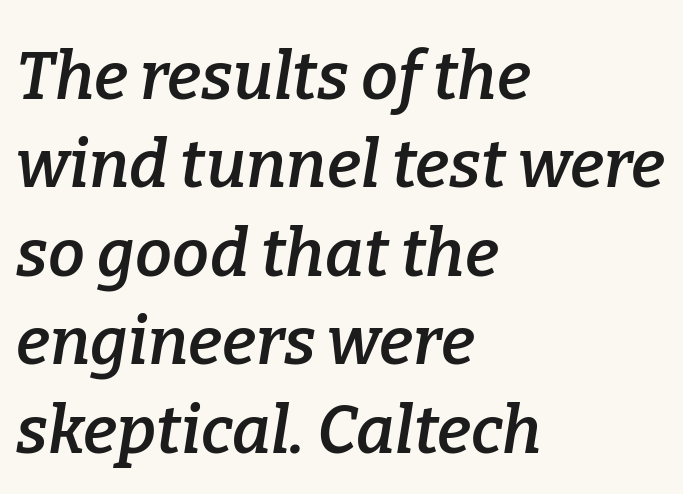
The image shows 66 px semibold serif type, italic (leaning right); set left-aligned, normal line spacing (1.34x), normal letter spacing, not underlined; low stroke contrast and a medium x-height.
